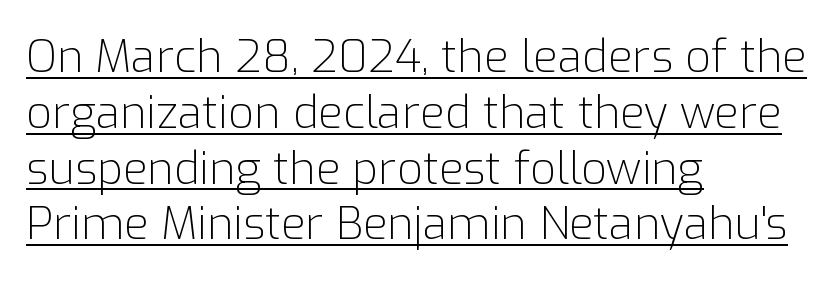
Underlined type. Is the type heavy? It reads as light-to-regular instead. You could call the tracking neutral — neither tight nor loose. Note the varied advance widths — an 'i' is clearly narrower than an 'm'. The lines are quadded left.
